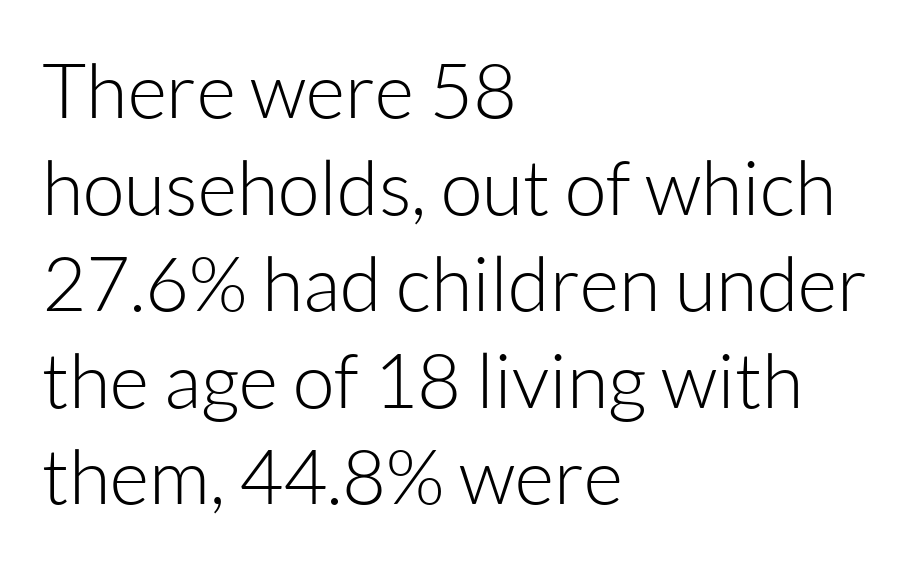
This rendering leaves character spacing at its baseline value. Characters remain perfectly vertical along every line. In terms of letterform style, serifs are entirely absent. No chunkiness to these letters — they're not bold. Reading down the block, your eye returns to a fixed left position each line. Descender tails drop into unmarked territory.
